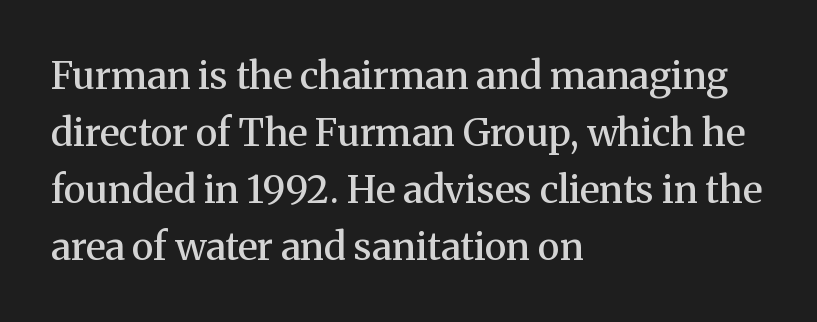
Q: Is the text bold? A: Semi-bold.
Q: Is the text italic (slanted)? A: No, it is upright.
Q: Is the typeface a serif or a sans-serif typeface? A: Serif.
Q: Is the text underlined? A: No.
Q: How is the paragraph aligned? A: Left-aligned.
Q: Is the spacing between letters normal or unusually wide? A: Normal.
Q: Is the spacing between lines tight, normal or loose? A: Normal.
Q: Width (condensed, normal, or wide)? A: Normal.
Q: Stroke contrast? A: Medium.
Q: x-height? A: Medium.
Q: Monospaced? A: No.
